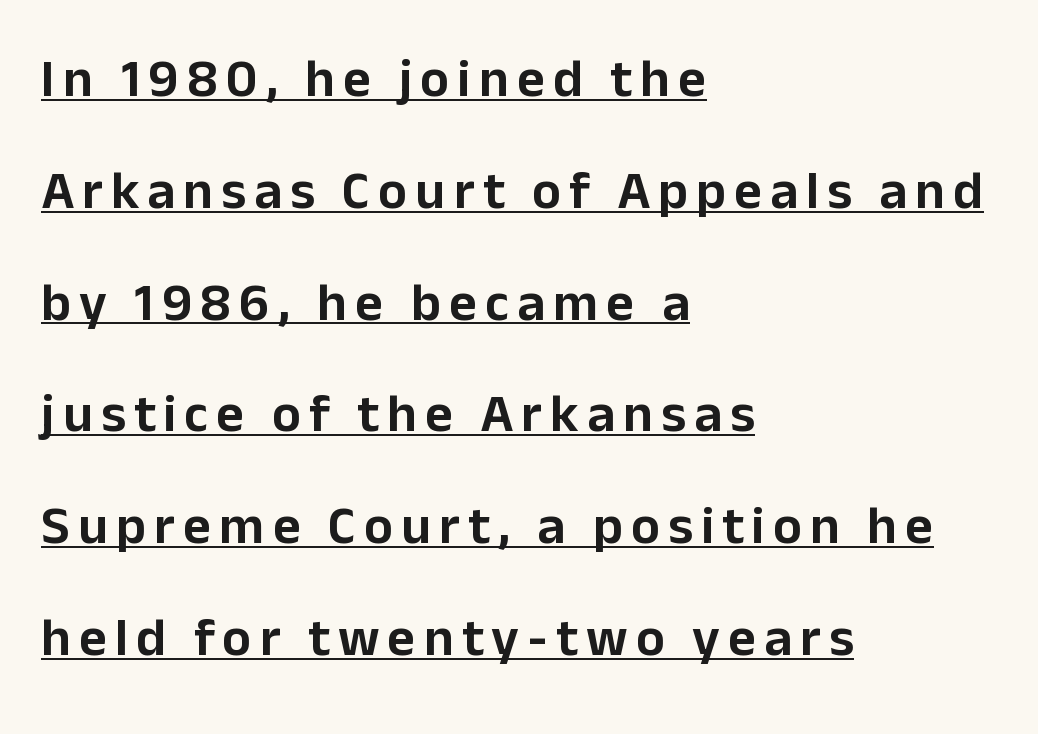
Q: Is the text italic (slanted)? A: No, it is upright.
Q: Is the typeface a serif or a sans-serif typeface? A: Sans-serif.
Q: Is the text underlined? A: Yes.
Q: How is the paragraph aligned? A: Left-aligned.
Q: Is the spacing between lines tight, normal or loose? A: Loose.
Q: Width (condensed, normal, or wide)? A: Normal.
Q: Stroke contrast? A: Low.
Q: x-height? A: Medium.
Q: Monospaced? A: No.
